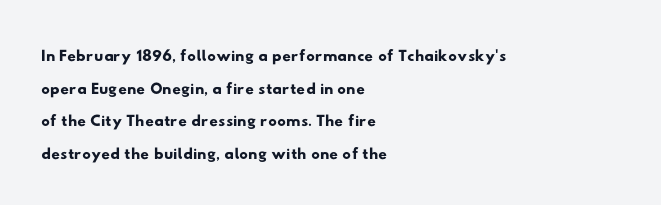
The image shows 24 px text type; set left-aligned, normal line spacing (1.36x), normal letter spacing, not underlined.
